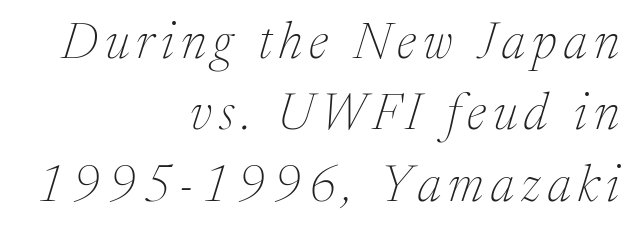
{"serif": "yes", "italic": "yes", "lean": "right", "slant_degrees": 17, "bold": "no", "weight": "thin", "width": "normal", "stroke_contrast": "medium", "x_height": "medium", "monospaced": "no", "underline": "no", "align": "right", "line_spacing": "normal", "line_spacing_ratio": 1.4, "glyph_px": 51}
